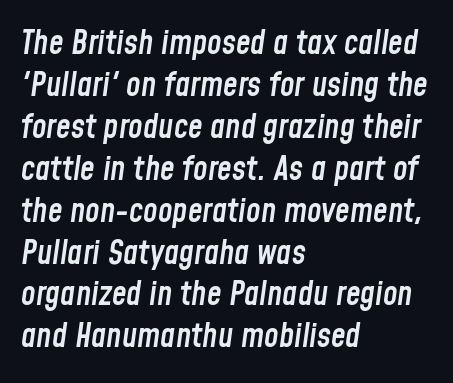
Q: Is the text bold? A: Semi-bold.
Q: Is the text italic (slanted)? A: Yes, it leans right by about 8 degrees.
Q: Is the text underlined? A: No.
Q: How is the paragraph aligned? A: Left-aligned.
Q: Is the spacing between letters normal or unusually wide? A: Normal.
Q: Is the spacing between lines tight, normal or loose? A: Normal.
Q: Width (condensed, normal, or wide)? A: Condensed.
Q: Stroke contrast? A: Low.
Q: x-height? A: Medium.
Q: Monospaced? A: No.
